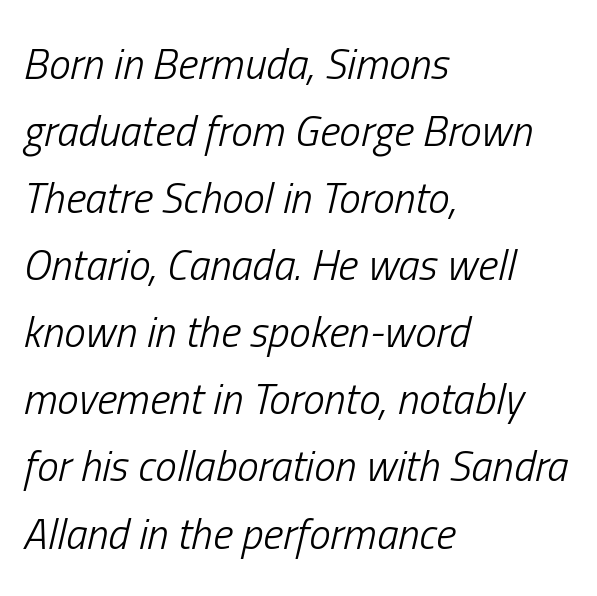
Each word holds together tightly as a unit, with standard inter-letter gaps. Is the type heavy? It reads as light-to-regular instead. Notice how descenders clear the ascenders below comfortably — that's standard leading. The face used here has a pronounced slope to its letters. Do the characters align in a grid? No, the font is proportional. Short and long lines alike share a common starting point at left.
